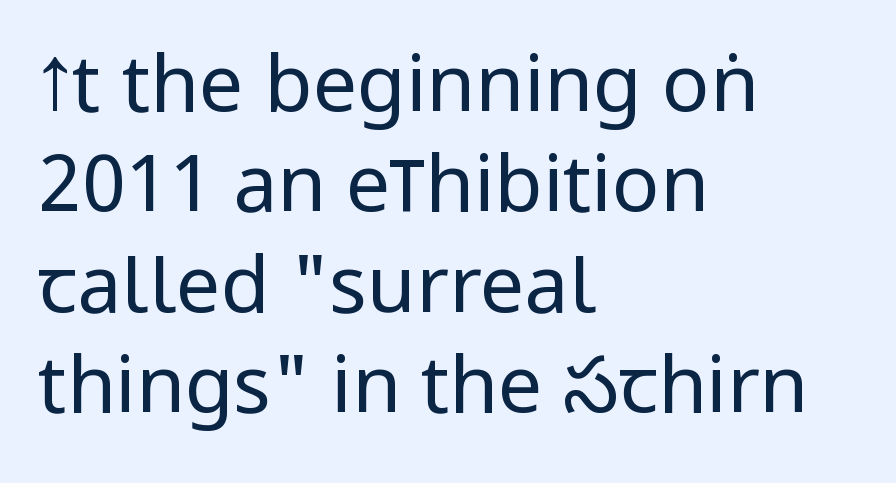
{"serif": "no", "italic": "no", "bold": "no", "weight": "regular", "width": "condensed", "stroke_contrast": "low", "x_height": "large", "monospaced": "no", "underline": "no", "align": "left", "line_spacing": "normal", "line_spacing_ratio": 1.27, "letter_spacing": "normal", "letter_spacing_em": 0.0, "glyph_px": 79}
